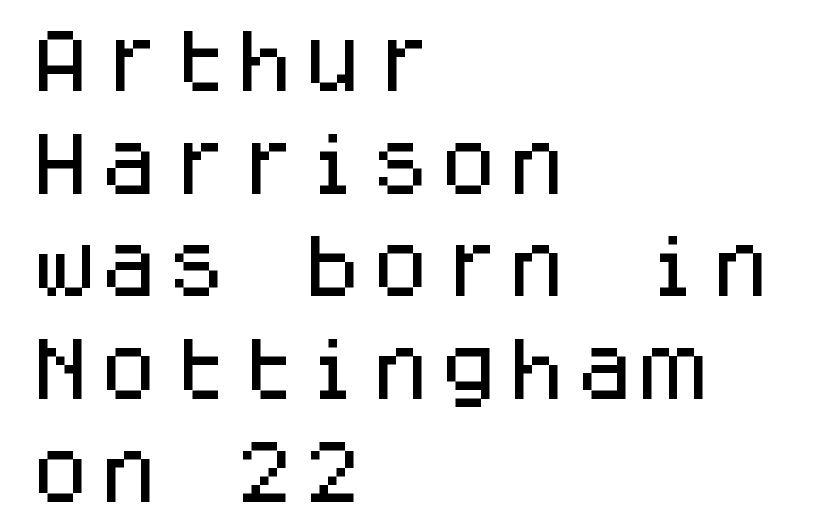
Q: Is the text italic (slanted)? A: No, it is upright.
Q: Is the typeface a serif or a sans-serif typeface? A: Sans-serif.
Q: Is the text underlined? A: No.
Q: How is the paragraph aligned? A: Left-aligned.
Q: Is the spacing between letters normal or unusually wide? A: Normal.
Q: Is the spacing between lines tight, normal or loose? A: Normal.
Q: Width (condensed, normal, or wide)? A: Normal.
Q: Stroke contrast? A: Low.
Q: x-height? A: Large.
Q: Monospaced? A: Yes.
